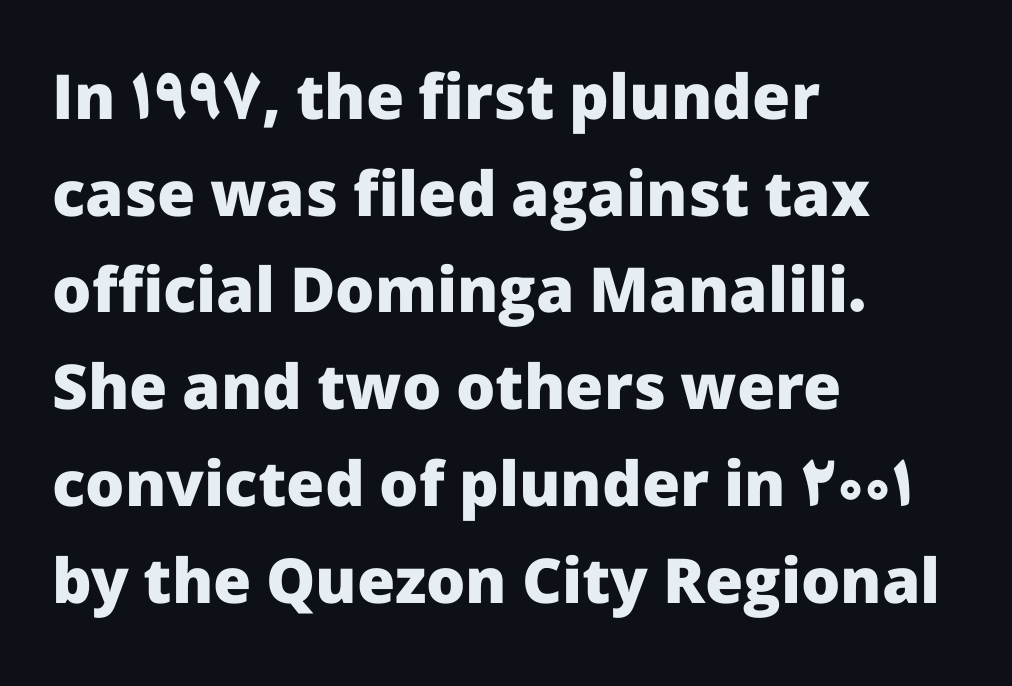
{"serif": "no", "italic": "no", "bold": "yes", "weight": "heavy", "width": "normal", "stroke_contrast": "low", "x_height": "medium", "monospaced": "no", "underline": "no", "align": "left", "line_spacing": "normal", "line_spacing_ratio": 1.56, "letter_spacing": "normal", "letter_spacing_em": 0.0, "glyph_px": 62}
